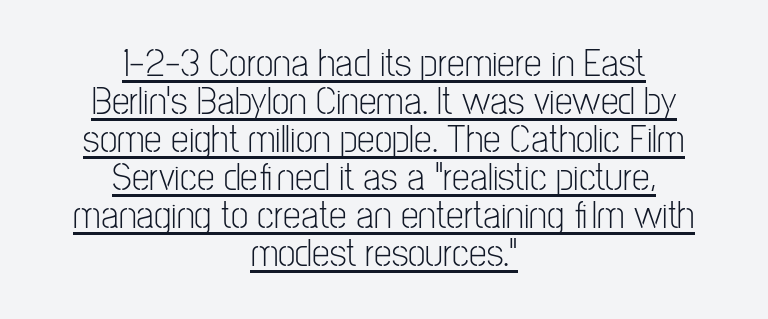
The image shows 40 px light, condensed sans-serif type, upright; set centered, tight line spacing (0.95x), normal letter spacing, underlined; low stroke contrast and a medium x-height.
